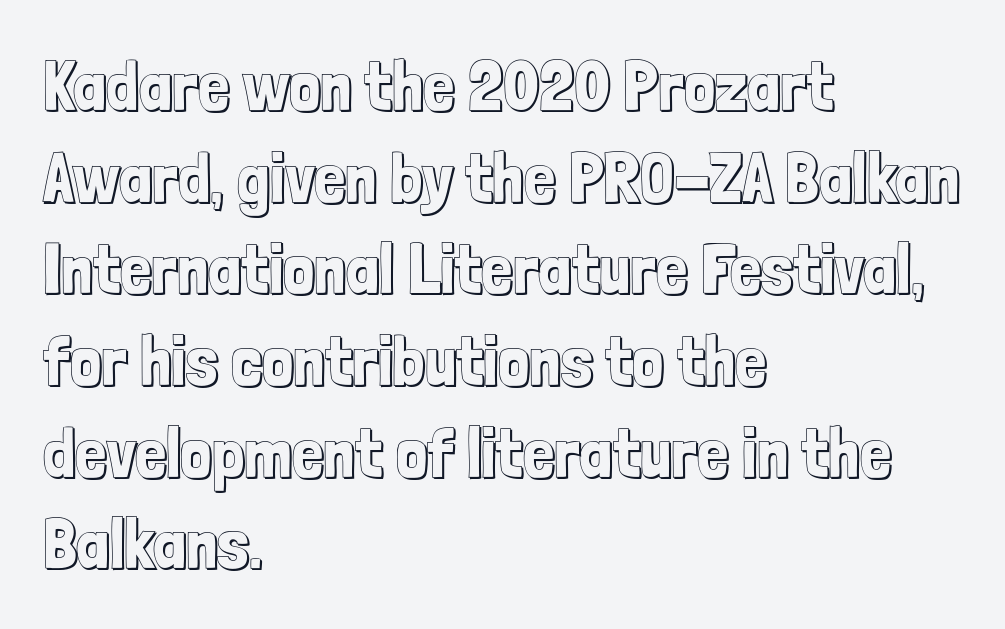
Q: Is the text italic (slanted)? A: No, it is upright.
Q: Is the text underlined? A: No.
Q: How is the paragraph aligned? A: Left-aligned.
Q: Is the spacing between letters normal or unusually wide? A: Normal.
Q: Is the spacing between lines tight, normal or loose? A: Normal.
Q: Width (condensed, normal, or wide)? A: Condensed.
Q: x-height? A: Medium.
Q: Monospaced? A: No.
